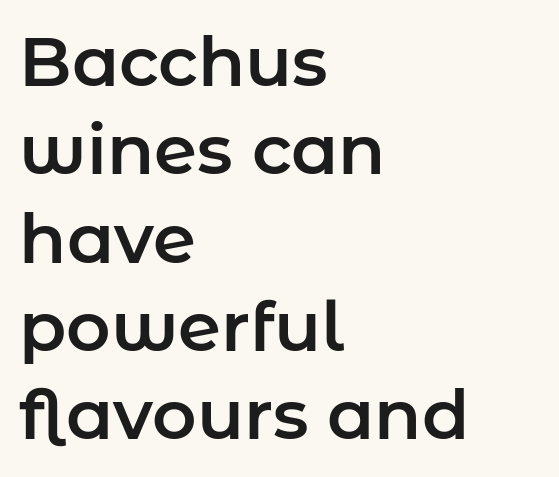
{"serif": "no", "italic": "no", "width": "normal", "stroke_contrast": "low", "x_height": "medium", "monospaced": "no", "underline": "no", "align": "left", "line_spacing": "normal", "line_spacing_ratio": 1.28, "letter_spacing": "normal", "letter_spacing_em": 0.0, "glyph_px": 69}
